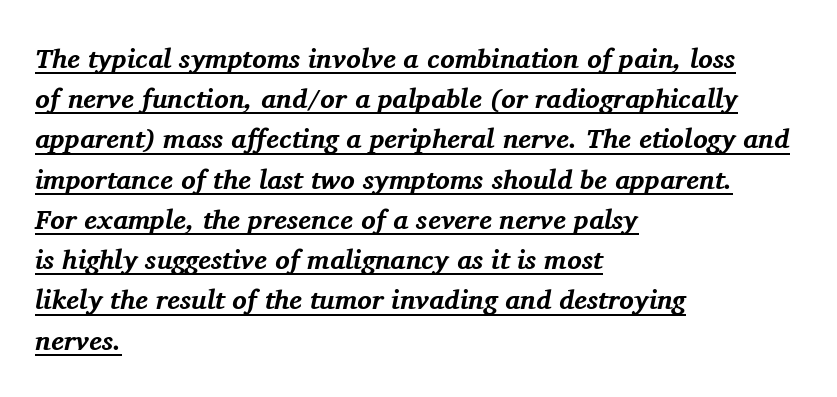
The image shows 27 px bold type, italic (leaning right); set left-aligned, normal line spacing (1.49x), normal letter spacing, underlined.
